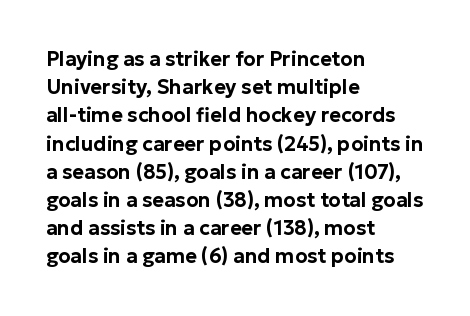
Q: Is the text italic (slanted)? A: No, it is upright.
Q: Is the text underlined? A: No.
Q: How is the paragraph aligned? A: Left-aligned.
Q: Is the spacing between letters normal or unusually wide? A: Normal.
Q: Is the spacing between lines tight, normal or loose? A: Normal.
